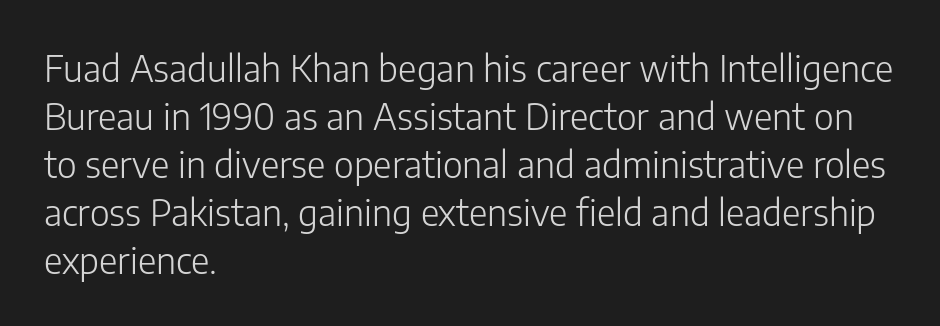
The image shows 36 px light sans-serif type, upright; set left-aligned, normal line spacing (1.33x), normal letter spacing, not underlined; low stroke contrast and a medium x-height.
